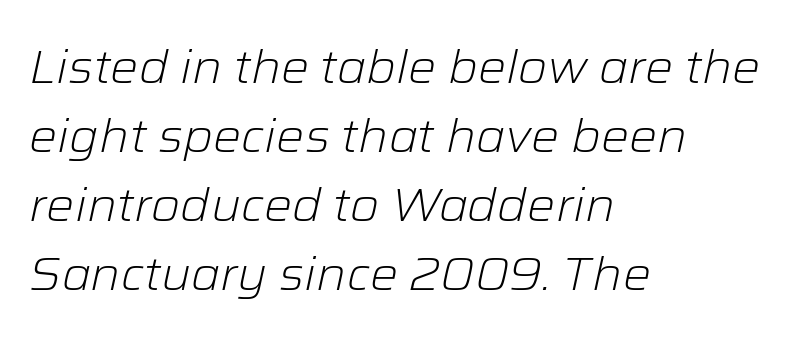
The image shows 47 px light type, italic (leaning right); set left-aligned, normal line spacing (1.47x), normal letter spacing, not underlined; low stroke contrast and a medium x-height.
